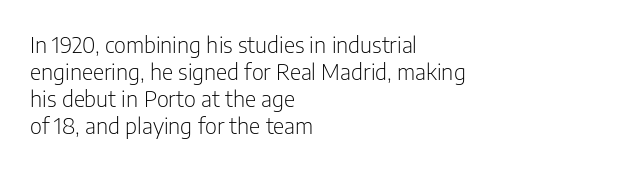
{"italic": "no", "bold": "no", "underline": "no", "align": "left", "line_spacing_ratio": 1.22, "letter_spacing": "normal", "letter_spacing_em": 0.0, "glyph_px": 22}
